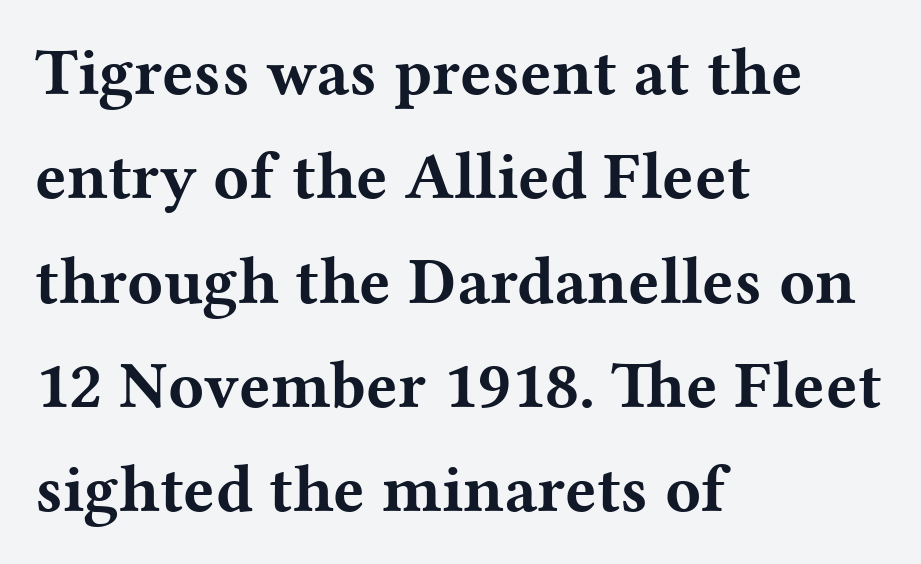
Q: Is the text bold? A: Yes.
Q: Is the text italic (slanted)? A: No, it is upright.
Q: Is the typeface a serif or a sans-serif typeface? A: Serif.
Q: Is the text underlined? A: No.
Q: How is the paragraph aligned? A: Left-aligned.
Q: Is the spacing between letters normal or unusually wide? A: Normal.
Q: Is the spacing between lines tight, normal or loose? A: Normal.
Q: Width (condensed, normal, or wide)? A: Wide.
Q: Stroke contrast? A: Medium.
Q: x-height? A: Medium.
Q: Monospaced? A: No.
